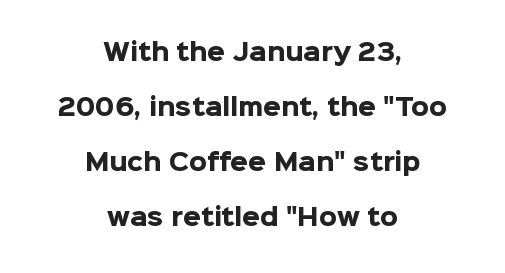
{"italic": "no", "bold": "yes", "underline": "no", "align": "center", "line_spacing": "loose", "line_spacing_ratio": 2.39, "letter_spacing": "normal", "letter_spacing_em": 0.0, "glyph_px": 23}
